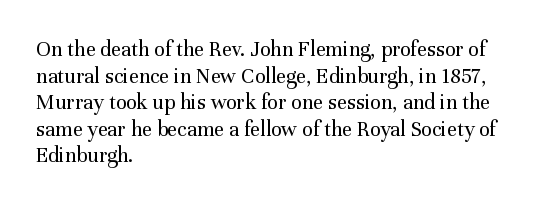
The face used here is rendered with its standard letterfit. The rag falls on the right side of this text block. The typeface has the unassuming heft of standard copy or less. Italic: no, the glyphs are upright roman.
